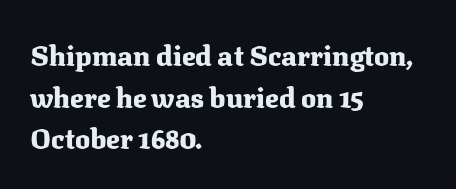
Upright lettering throughout. The ragged edge is on the right, which tells us the setting is flush left. Nobody drew a line under any word here. Honestly, the row spacing looks completely unremarkable. The tracking reads as untouched default to a designer's eye.
